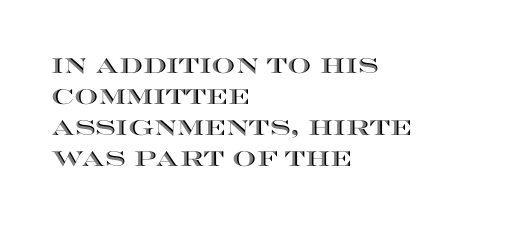
{"italic": "no", "underline": "no", "align": "left", "line_spacing": "normal", "line_spacing_ratio": 1.48, "letter_spacing": "normal", "letter_spacing_em": 0.0, "glyph_px": 21}
